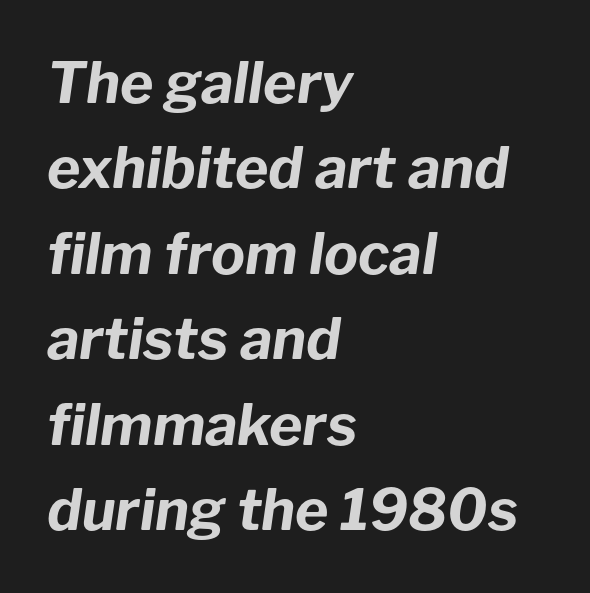
Rows of type keep a routine distance in the vertical direction. How are the letters spaced? Ordinarily, with no added tracking. This rendering uses left alignment, leaving the right contour irregular. You could not count columns in this text — the font is proportionally spaced. The specimen reads as italic at a glance.
